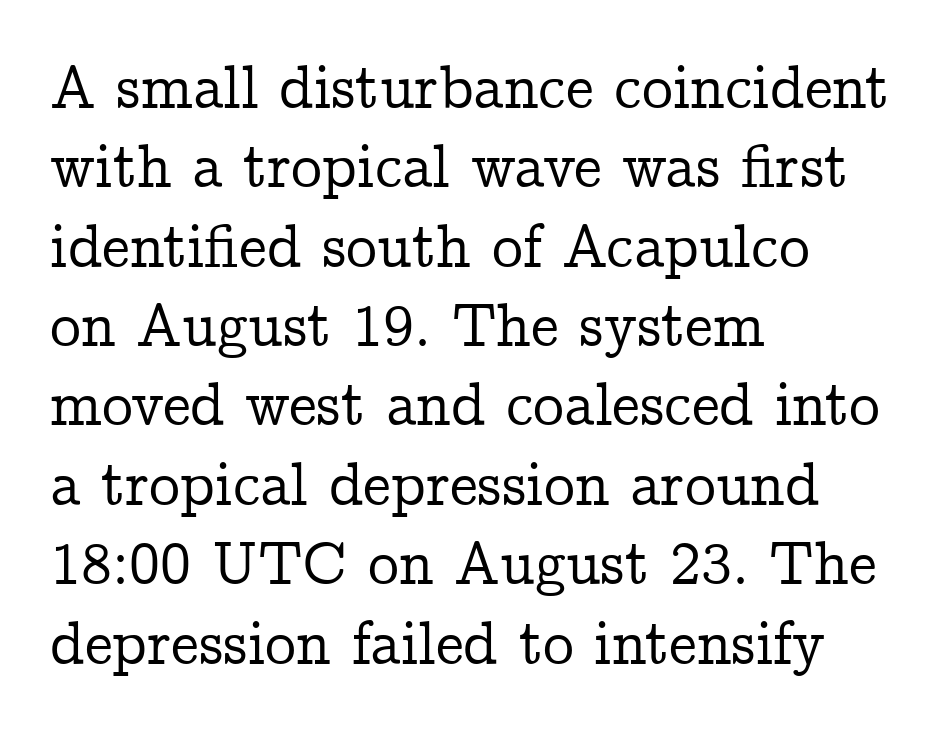
Note: serifs present on the glyphs. Honestly, the letter spacing is just normal — you wouldn't notice it. Character widths vary here, with narrow letters taking less room than wide ones. Compared with typical paragraphs, the rows here are spaced about the same. The lettering holds an erect, upright posture throughout. This rendering uses left alignment, leaving the right contour irregular.
